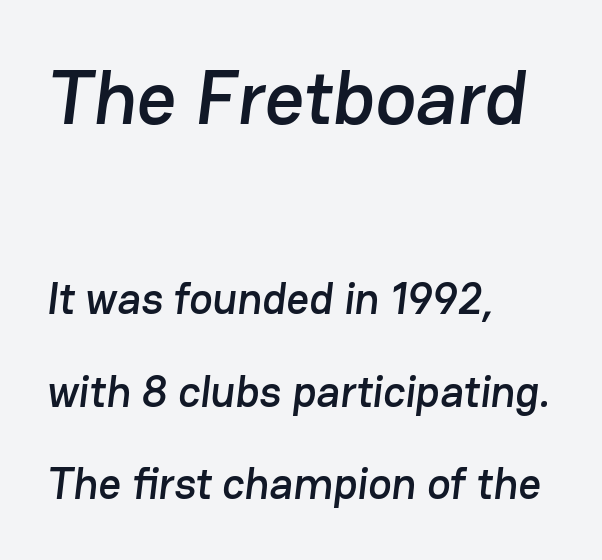
{"serif": "no", "width": "normal", "stroke_contrast": "low", "x_height": "medium", "monospaced": "no", "underline": "no", "align": "left", "line_spacing": "loose", "line_spacing_ratio": 2.1, "letter_spacing": "normal", "letter_spacing_em": 0.0, "larger_block": "first", "size_ratio": 1.75, "glyph_px": 77}
